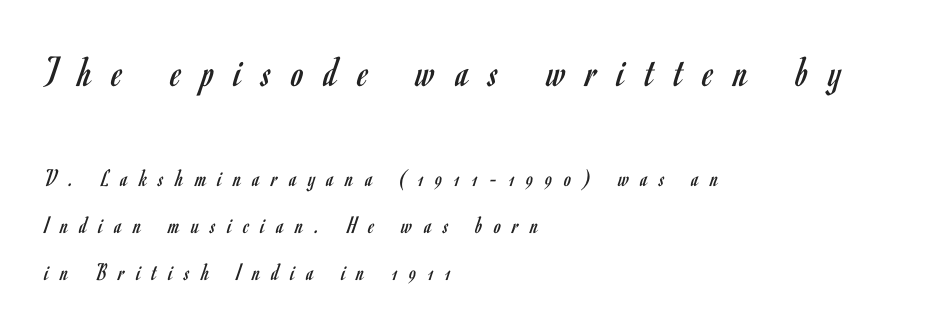
{"serif": "no", "bold": "no", "weight": "regular", "width": "condensed", "stroke_contrast": "low", "x_height": "small", "monospaced": "no", "underline": "no", "align": "left", "line_spacing_ratio": 1.88, "letter_spacing": "wide", "letter_spacing_em": 0.47, "larger_block": "first", "size_ratio": 1.76, "glyph_px": 44}
